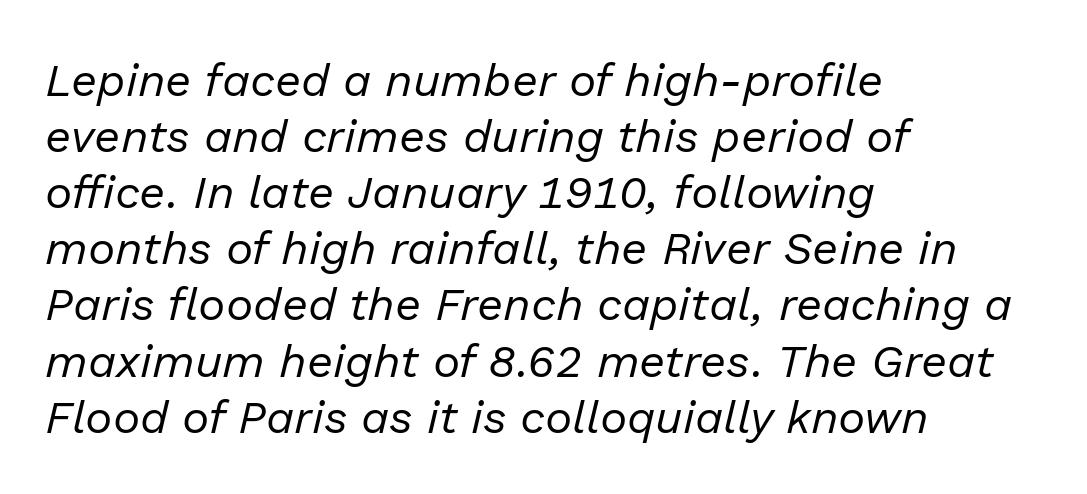
The image shows 46 px regular-weight type, italic (leaning right); set left-aligned, line spacing 1.22x, normal letter spacing, not underlined; low stroke contrast and a medium x-height.
